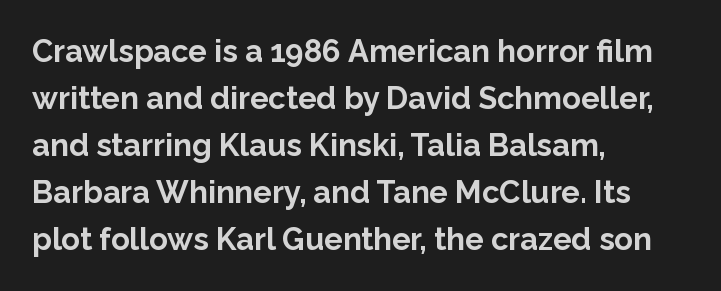
{"serif": "no", "italic": "no", "bold": "yes", "weight": "bold", "width": "normal", "stroke_contrast": "low", "x_height": "medium", "monospaced": "no", "underline": "no", "align": "left", "line_spacing": "normal", "line_spacing_ratio": 1.52, "letter_spacing": "normal", "letter_spacing_em": 0.0, "glyph_px": 31}
